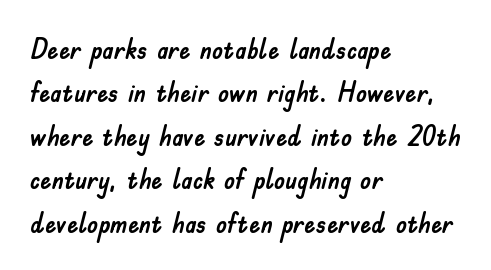
Normally led — the rows are evenly, conventionally spaced. Spacing between characters is what you'd get straight out of the box. The ragged edge is on the right, which tells us the setting is flush left. Note the varied advance widths — an 'i' is clearly narrower than an 'm'. Quick note: underline off. In terms of letterform style, serifs are entirely absent.
